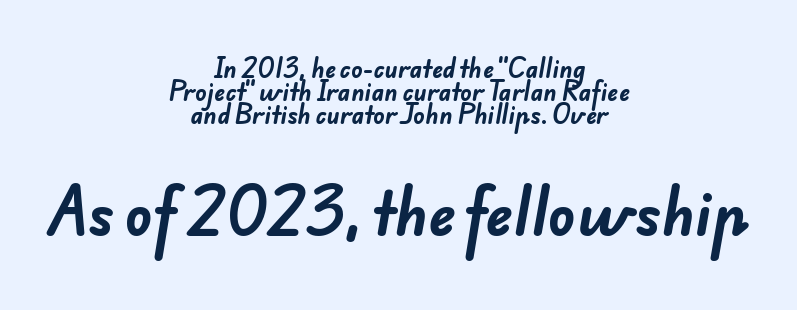
Q: Is the text bold? A: Yes.
Q: Is the typeface a serif or a sans-serif typeface? A: Sans-serif.
Q: Is the text underlined? A: No.
Q: How is the paragraph aligned? A: Centered.
Q: Is the spacing between letters normal or unusually wide? A: Normal.
Q: Is the spacing between lines tight, normal or loose? A: Tight.
Q: Which block of text is set in a larger size, the first (top) or the second (bottom)? A: The second (bottom) one.
Q: Width (condensed, normal, or wide)? A: Normal.
Q: Stroke contrast? A: Low.
Q: x-height? A: Small.
Q: Monospaced? A: No.
